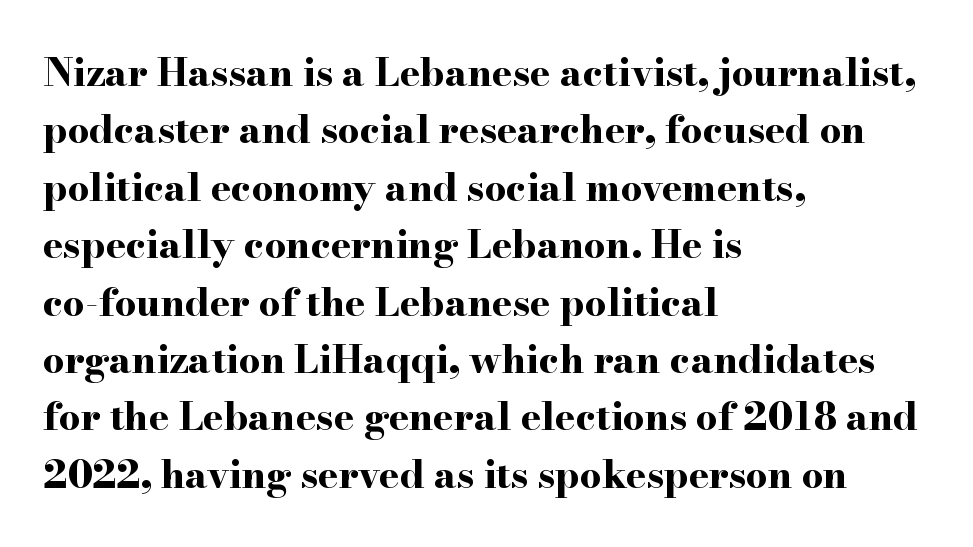
This is roman type, the default non-slanted kind. Each letter keeps its own natural width here, so spacing adapts to shape. If you drew a ruler down the left edge, every line would touch it. Descender tails drop into unmarked territory. The rendering keeps characters at their native spacing. Pretty heavy lettering here — definitely bold.
